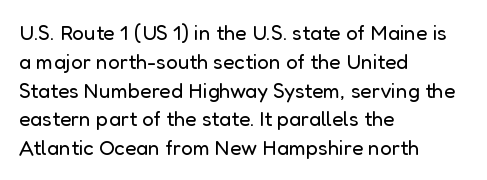
The image shows 21 px text type, upright; set left-aligned, normal line spacing (1.37x), normal letter spacing, not underlined.
